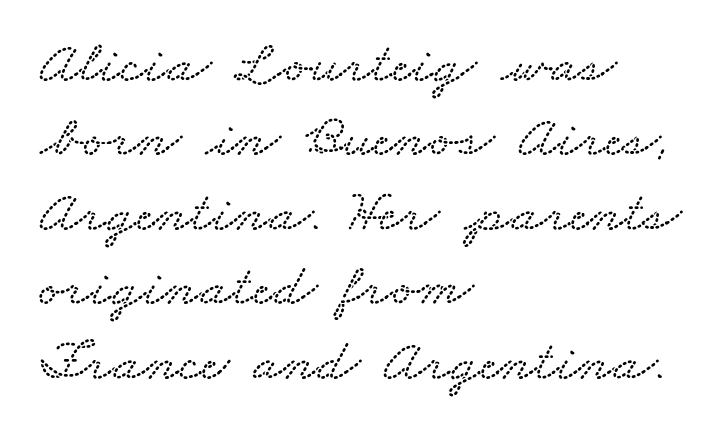
The typesetter chose a ragged-right arrangement here. These lines are rendered in a variable-pitch font. Decoration check: the copy has no underline. Standard letterfit; no display-style spreading of the glyphs.
